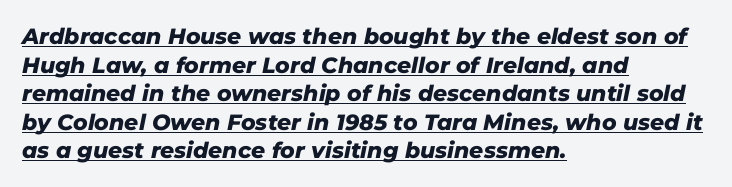
{"italic": "yes", "lean": "right", "slant_degrees": 11, "bold": "yes", "underline": "yes", "align": "left", "line_spacing": "normal", "line_spacing_ratio": 1.3, "letter_spacing": "normal", "letter_spacing_em": 0.0, "glyph_px": 22}
